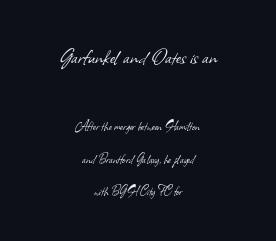
{"bold": "no", "underline": "no", "align": "center", "line_spacing": "loose", "line_spacing_ratio": 2.3, "letter_spacing": "normal", "letter_spacing_em": 0.0, "larger_block": "first", "size_ratio": 1.79, "glyph_px": 25}
